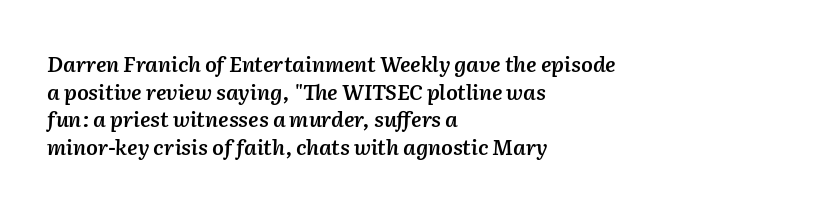
The space directly below the letters is spotless. Is there much room between lines? A standard amount, neither cramped nor airy. The line texture is even and compact thanks to regular tracking. Strokes here are thickened, but only to semibold level. The rendering anchors every line to the left-hand side. The passage shown leans; its letterforms are oblique.
